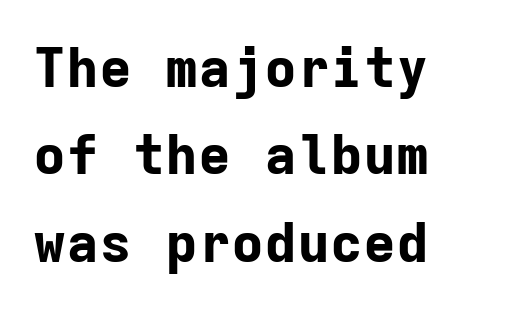
Q: Is the text bold? A: Yes.
Q: Is the text italic (slanted)? A: No, it is upright.
Q: Is the typeface a serif or a sans-serif typeface? A: Sans-serif.
Q: Is the text underlined? A: No.
Q: How is the paragraph aligned? A: Left-aligned.
Q: Is the spacing between letters normal or unusually wide? A: Normal.
Q: Is the spacing between lines tight, normal or loose? A: Normal.
Q: Width (condensed, normal, or wide)? A: Normal.
Q: Stroke contrast? A: Low.
Q: x-height? A: Medium.
Q: Monospaced? A: Yes.
